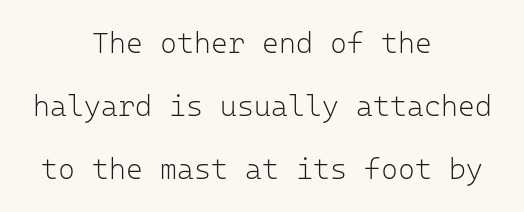
Q: Is the text bold? A: No.
Q: Is the text italic (slanted)? A: No, it is upright.
Q: Is the typeface a serif or a sans-serif typeface? A: Sans-serif.
Q: Is the text underlined? A: No.
Q: How is the paragraph aligned? A: Centered.
Q: Is the spacing between letters normal or unusually wide? A: Normal.
Q: Is the spacing between lines tight, normal or loose? A: Loose.
Q: Width (condensed, normal, or wide)? A: Normal.
Q: Stroke contrast? A: Low.
Q: x-height? A: Medium.
Q: Monospaced? A: Yes.
